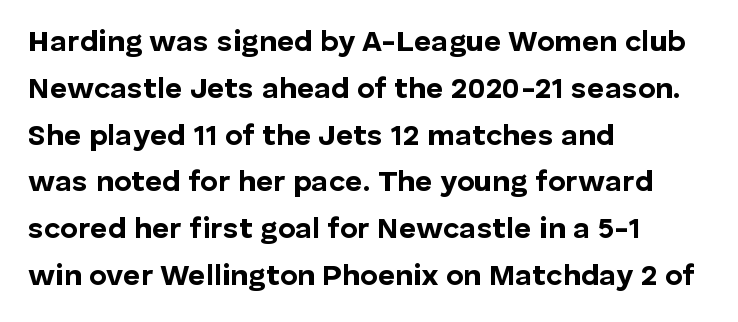
The image shows 30 px bold sans-serif type, upright; set left-aligned, normal line spacing (1.56x), normal letter spacing, not underlined; low stroke contrast and a medium x-height.
